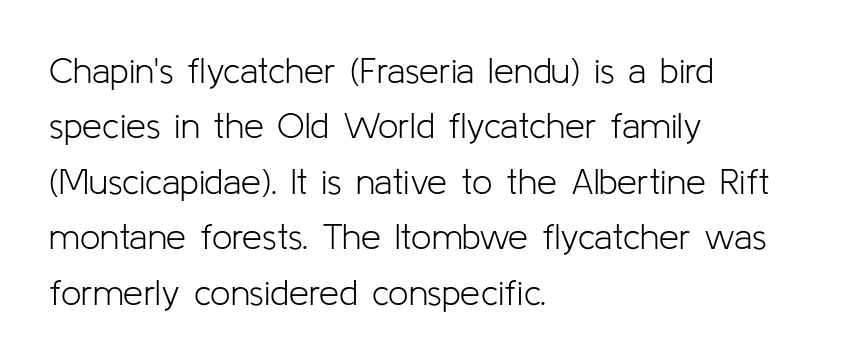
The glyphs are unaccompanied by any horizontal stroke below them. The letters stand straight up with perfectly vertical stems. Short note: letters normally spaced. Alignment: flush left. You could not count columns in this text — the font is proportionally spaced. Typographically, this falls in the sans-serif category.
